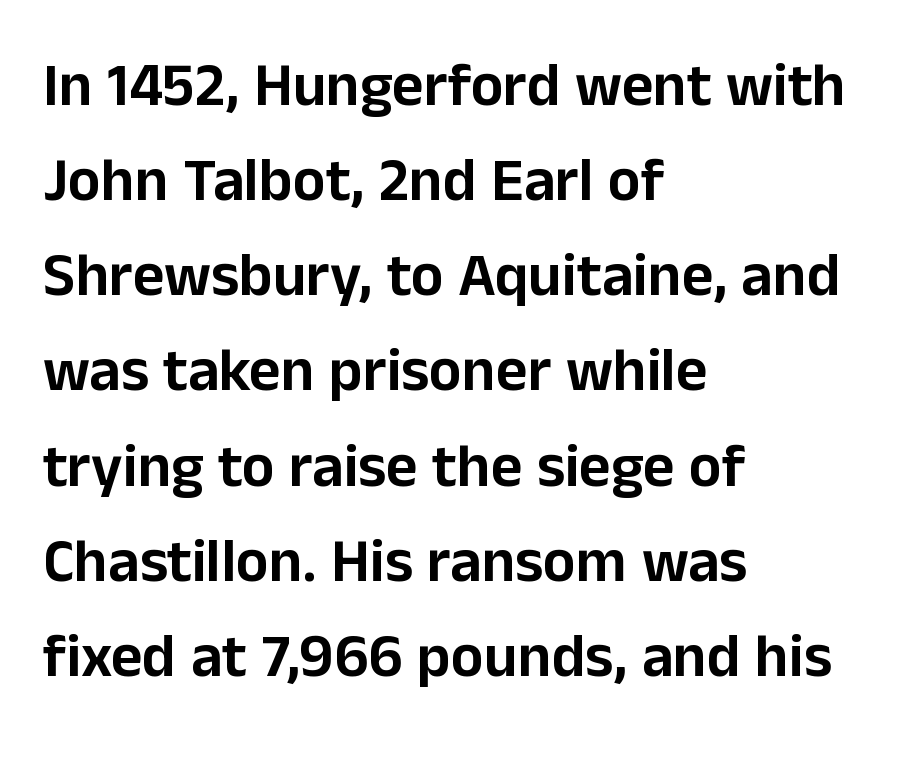
{"serif": "no", "italic": "no", "width": "normal", "stroke_contrast": "low", "x_height": "medium", "monospaced": "no", "underline": "no", "align": "left", "line_spacing": "normal", "line_spacing_ratio": 1.56, "letter_spacing": "normal", "letter_spacing_em": 0.0, "glyph_px": 61}
